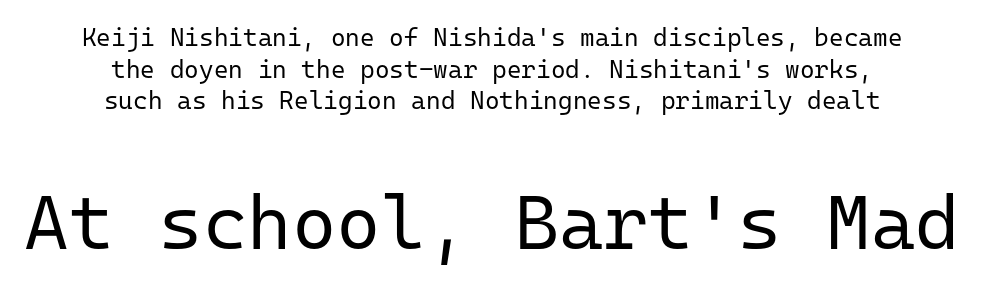
The image shows 76 px regular-weight sans-serif type, upright, monospaced; set centered, normal line spacing (1.27x), normal letter spacing, not underlined; the second (bottom) block is 3.04x larger; low stroke contrast and a medium x-height.
